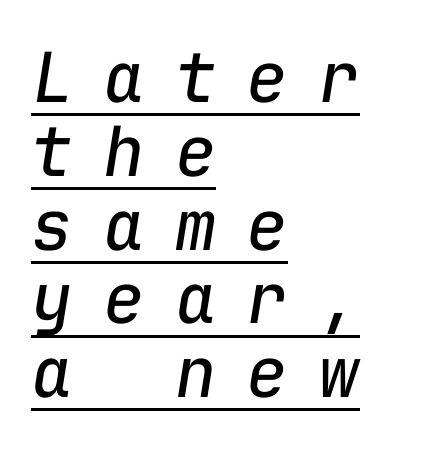
Q: Is the text bold? A: No.
Q: Is the text italic (slanted)? A: Yes, it leans right by about 9 degrees.
Q: Is the text underlined? A: Yes.
Q: How is the paragraph aligned? A: Left-aligned.
Q: Is the spacing between letters normal or unusually wide? A: Unusually wide.
Q: Is the spacing between lines tight, normal or loose? A: Tight.
Q: Width (condensed, normal, or wide)? A: Normal.
Q: Stroke contrast? A: Low.
Q: x-height? A: Medium.
Q: Monospaced? A: Yes.
